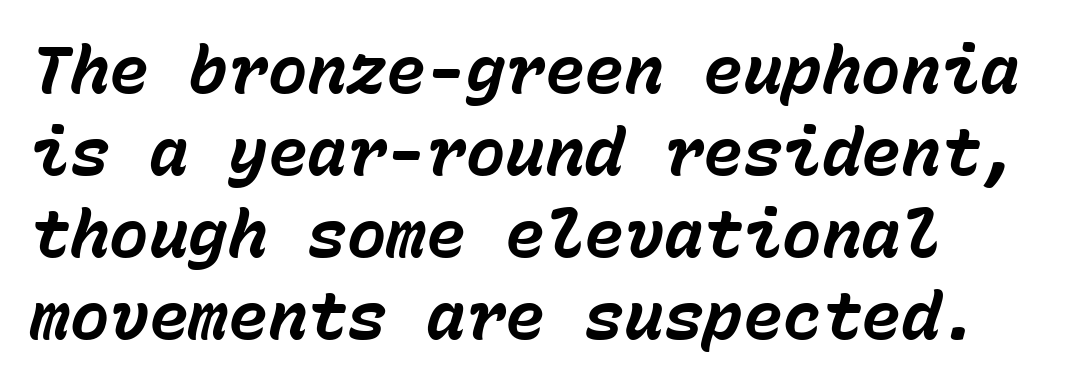
{"italic": "yes", "lean": "right", "slant_degrees": 15, "bold": "yes", "weight": "bold", "width": "normal", "stroke_contrast": "low", "x_height": "medium", "monospaced": "yes", "underline": "no", "align": "left", "line_spacing_ratio": 1.24, "letter_spacing": "normal", "letter_spacing_em": 0.0, "glyph_px": 66}
